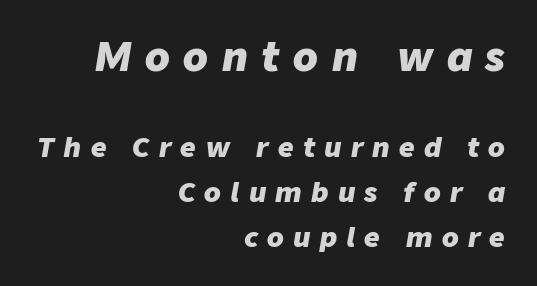
{"italic": "yes", "lean": "right", "slant_degrees": 9, "bold": "yes", "weight": "heavy", "width": "normal", "stroke_contrast": "low", "x_height": "medium", "monospaced": "no", "underline": "no", "align": "right", "line_spacing": "normal", "line_spacing_ratio": 1.67, "letter_spacing": "wide", "letter_spacing_em": 0.34, "larger_block": "first", "size_ratio": 1.48, "glyph_px": 40}
